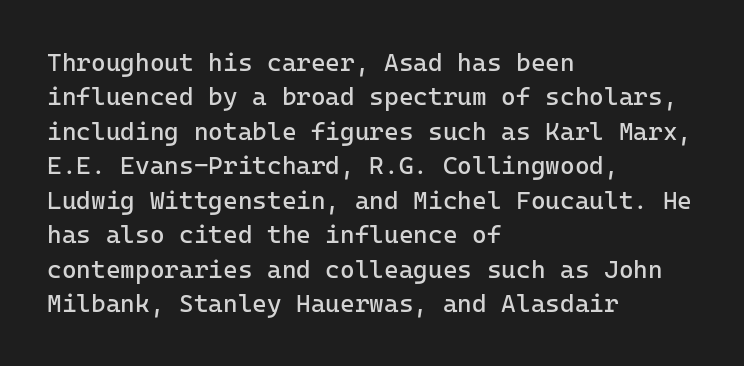
{"italic": "no", "bold": "no", "underline": "no", "align": "left", "line_spacing": "normal", "line_spacing_ratio": 1.38, "letter_spacing": "normal", "letter_spacing_em": 0.0, "glyph_px": 25}
